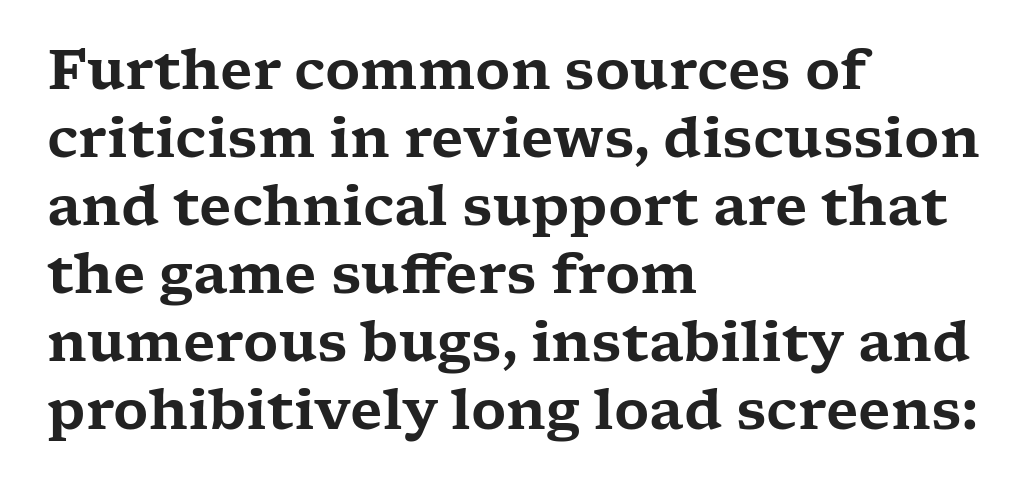
The image shows 54 px wide serif type, upright; set left-aligned, normal line spacing (1.26x), normal letter spacing, not underlined; low stroke contrast and a medium x-height.
